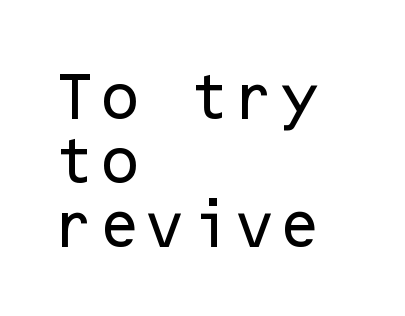
The image shows 52 px sans-serif type, upright; set left-aligned, line spacing 1.23x, normal letter spacing, not underlined; low stroke contrast and a medium x-height.
